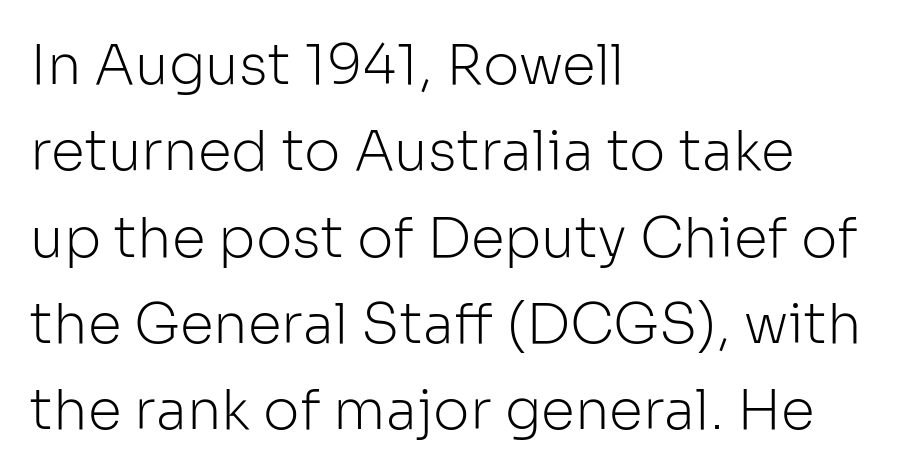
The image shows 55 px light sans-serif type, upright; set left-aligned, normal line spacing (1.57x), normal letter spacing, not underlined; low stroke contrast and a medium x-height.
